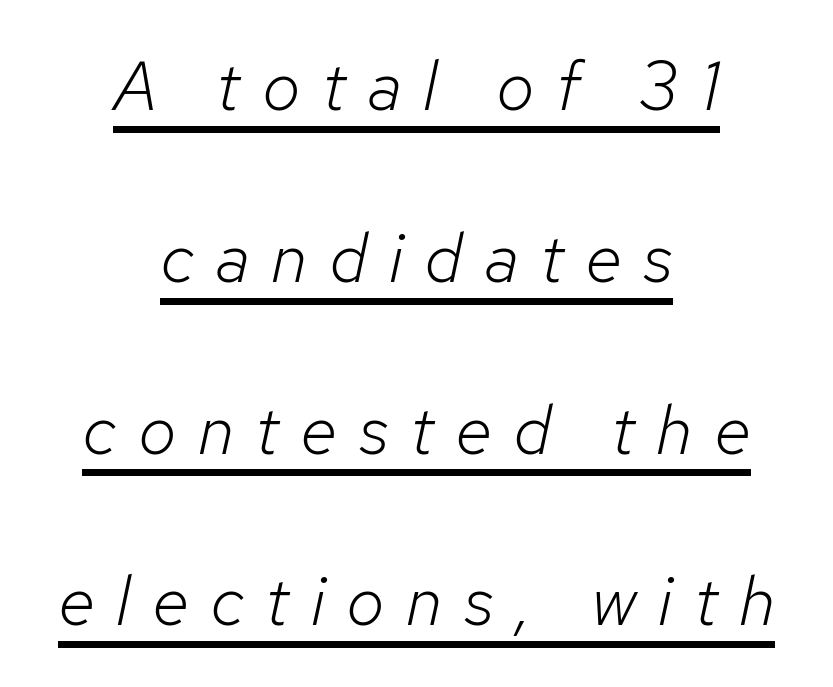
{"italic": "yes", "lean": "right", "slant_degrees": 12, "bold": "no", "weight": "light", "width": "normal", "stroke_contrast": "low", "x_height": "medium", "monospaced": "no", "underline": "yes", "align": "center", "line_spacing": "loose", "line_spacing_ratio": 2.49, "letter_spacing": "wide", "letter_spacing_em": 0.31, "glyph_px": 69}
